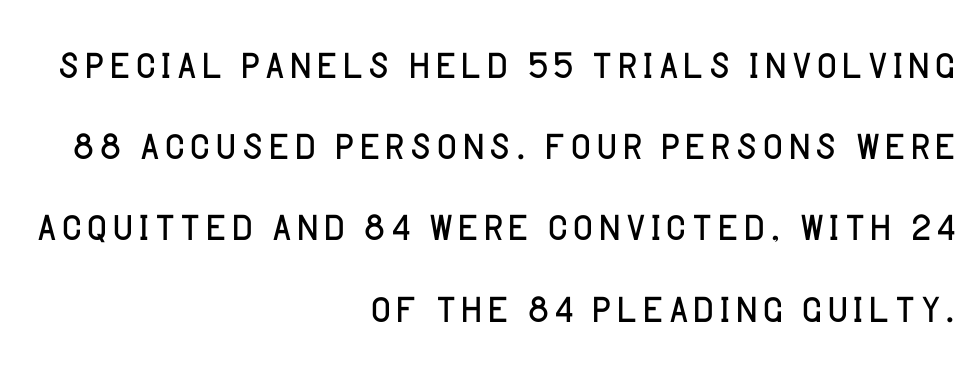
The image shows 56 px light sans-serif type, upright; set right-aligned, normal line spacing (1.45x), normal letter spacing, not underlined; low stroke contrast and a large x-height.
